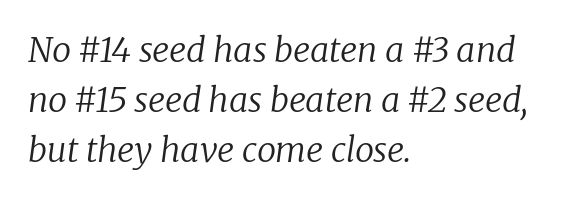
{"serif": "yes", "italic": "yes", "lean": "right", "slant_degrees": 8, "bold": "no", "weight": "regular", "width": "normal", "stroke_contrast": "low", "x_height": "medium", "monospaced": "no", "underline": "no", "align": "left", "line_spacing": "normal", "line_spacing_ratio": 1.47, "letter_spacing": "normal", "letter_spacing_em": 0.0, "glyph_px": 34}
